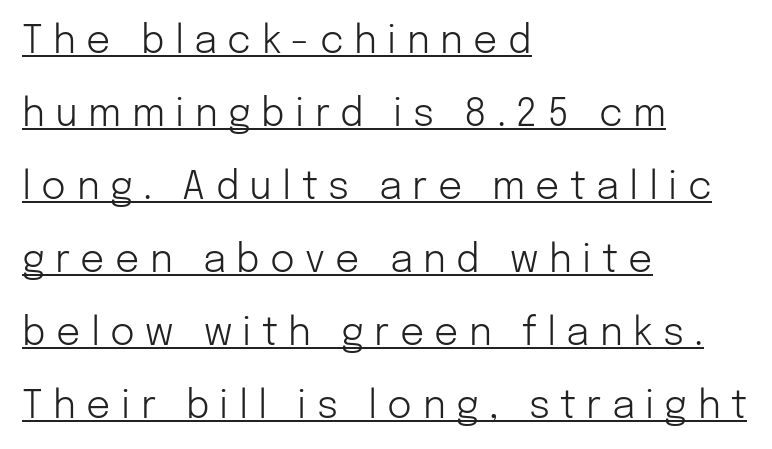
Posture: straight, roman, zero tilt. Students, observe the line beneath the letters — that is underlining. Line spacing here is loose. Visually the block forms a straight wall on the left and a jagged coastline on the right. A typesetter would call this proportional, since set widths differ per character. Characters follow at a spacing far wider than the type designer built in.
